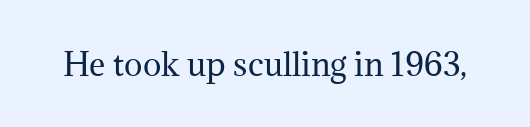
The font sits on the lighter half of the weight spectrum, regular included. Glance below the letters and you will spot only blank space. The type family on display is of the serif kind. A typesetter would call this proportional, since set widths differ per character.
